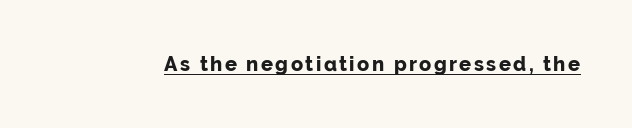
Q: Is the text bold? A: Yes.
Q: Is the text italic (slanted)? A: No, it is upright.
Q: Is the text underlined? A: Yes.
